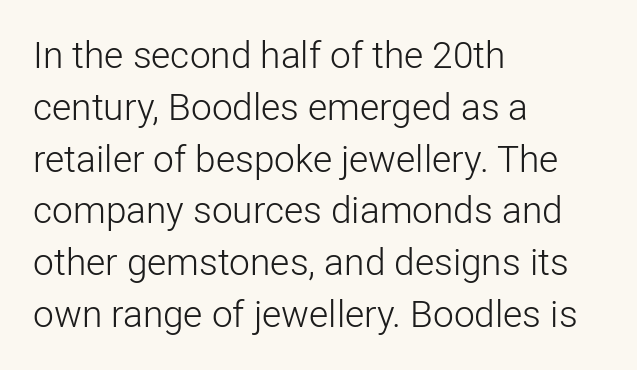
Q: Is the text bold? A: No.
Q: Is the text italic (slanted)? A: No, it is upright.
Q: Is the typeface a serif or a sans-serif typeface? A: Sans-serif.
Q: Is the text underlined? A: No.
Q: How is the paragraph aligned? A: Left-aligned.
Q: Is the spacing between letters normal or unusually wide? A: Normal.
Q: Is the spacing between lines tight, normal or loose? A: Normal.
Q: Width (condensed, normal, or wide)? A: Normal.
Q: Stroke contrast? A: Low.
Q: x-height? A: Medium.
Q: Monospaced? A: No.
